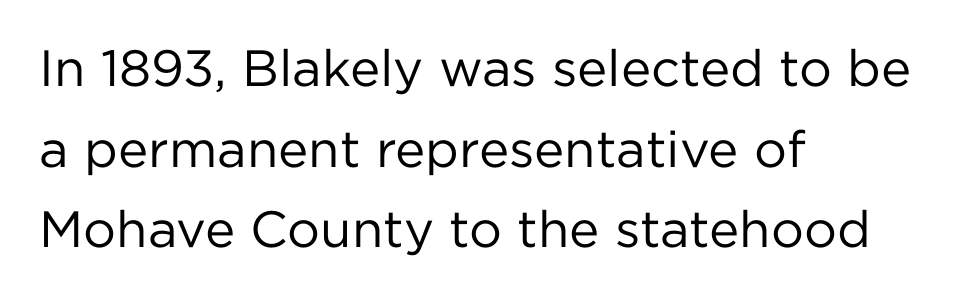
Check under the words: just untouched page. Nothing heavy about these letters — not bold at all. Typographically, this falls in the sans-serif category. This sample has the flowing, uneven cadence of proportional lettering. The letters stand upright; this is a roman face.
